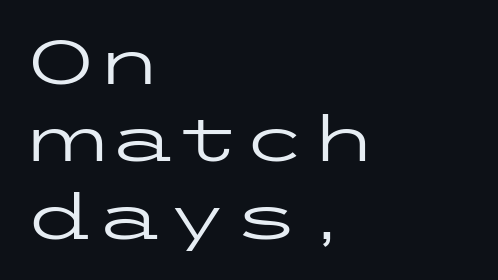
The passage shown has conventional tracking throughout. These glyphs show unthickened strokes, regular width or finer. Does the leading feel generous? No, just average. The text was rendered using a sans face with plain stroke endings. The axis of the letterforms is exactly vertical.
